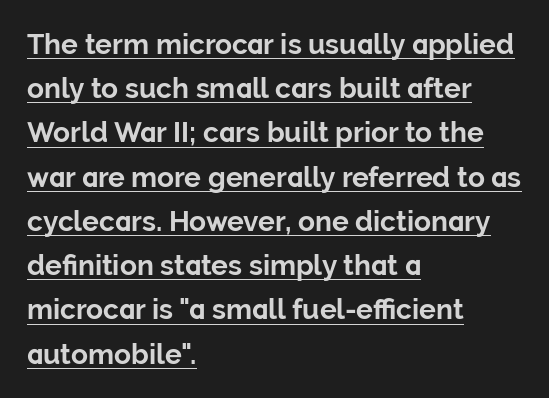
The image shows 28 px bold sans-serif type, upright; set left-aligned, normal line spacing (1.58x), normal letter spacing, underlined; low stroke contrast and a medium x-height.
